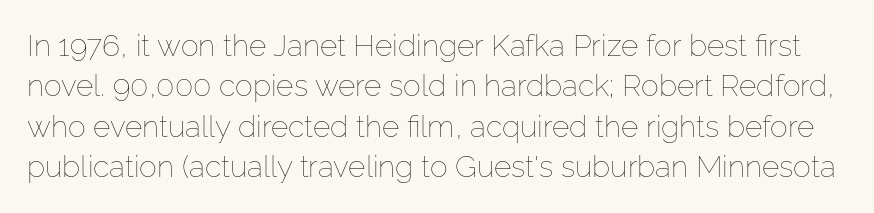
The image shows 30 px thin type, upright; set normal line spacing (1.35x), normal letter spacing, not underlined; low stroke contrast and a medium x-height.
